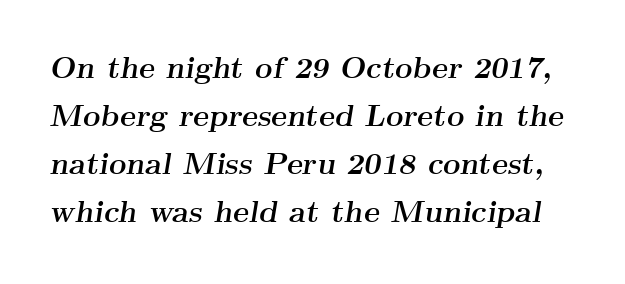
The image shows 30 px semibold, wide serif type, italic (leaning right); set normal line spacing (1.6x), normal letter spacing, not underlined; medium stroke contrast and a small x-height.
